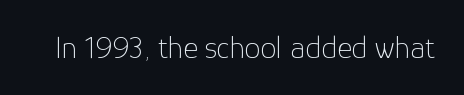
The image shows 32 px thin sans-serif type, upright; set normal letter spacing, not underlined; low stroke contrast and a medium x-height.
